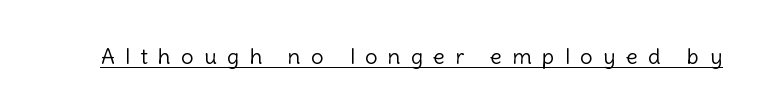
Q: Is the text bold? A: No.
Q: Is the text italic (slanted)? A: No, it is upright.
Q: Is the text underlined? A: Yes.
Q: Is the spacing between letters normal or unusually wide? A: Unusually wide.
